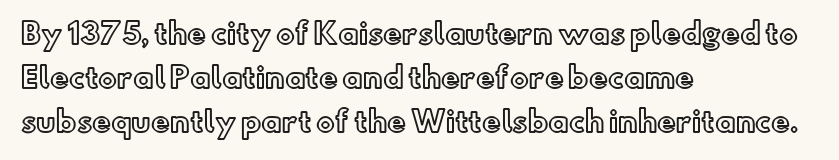
{"italic": "no", "width": "normal", "x_height": "small", "monospaced": "no", "underline": "no", "align": "left", "line_spacing": "normal", "line_spacing_ratio": 1.58, "letter_spacing": "normal", "letter_spacing_em": 0.0, "glyph_px": 28}
